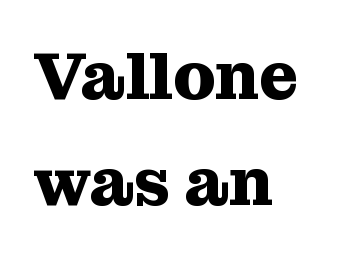
The image shows 67 px heavy serif type, upright; set left-aligned, normal line spacing (1.58x), normal letter spacing, not underlined; medium stroke contrast and a medium x-height.
